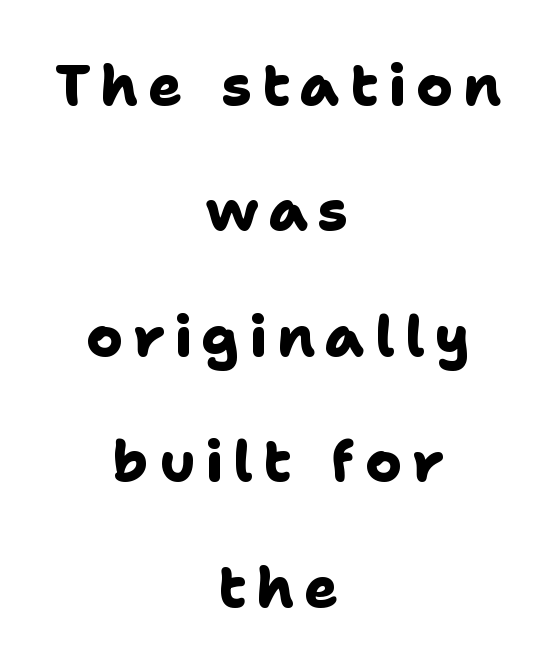
The image shows 56 px heavy sans-serif type; set centered, loose line spacing (2.24x), not underlined; low stroke contrast and a medium x-height.
